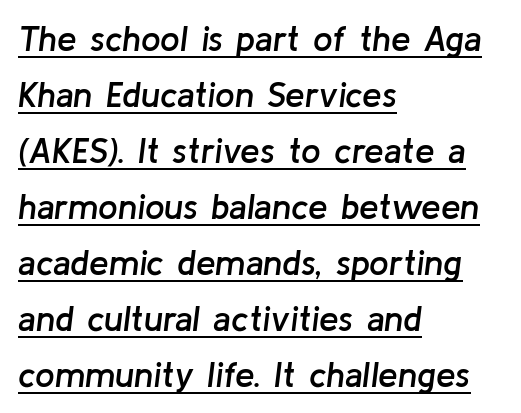
Q: Is the text bold? A: Semi-bold.
Q: Is the text italic (slanted)? A: Yes, it leans right by about 8 degrees.
Q: Is the text underlined? A: Yes.
Q: How is the paragraph aligned? A: Left-aligned.
Q: Is the spacing between letters normal or unusually wide? A: Normal.
Q: Is the spacing between lines tight, normal or loose? A: Normal.
Q: Width (condensed, normal, or wide)? A: Normal.
Q: Stroke contrast? A: Low.
Q: x-height? A: Medium.
Q: Monospaced? A: No.
